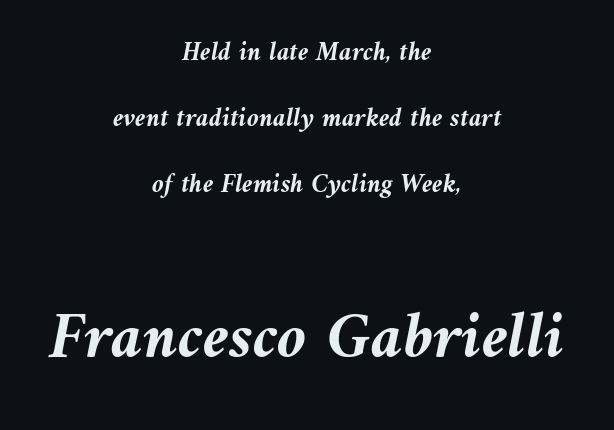
{"italic": "yes", "lean": "left", "slant_degrees": 10, "bold": "yes", "weight": "semibold", "width": "normal", "stroke_contrast": "medium", "x_height": "medium", "monospaced": "no", "underline": "no", "align": "center", "line_spacing": "loose", "line_spacing_ratio": 2.45, "letter_spacing": "normal", "letter_spacing_em": 0.0, "larger_block": "second", "size_ratio": 2.48, "glyph_px": 67}
